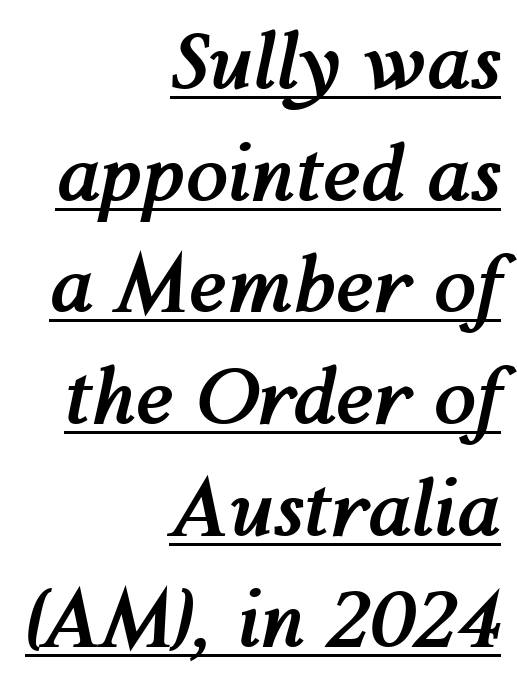
The image shows 77 px semibold type, italic (leaning right); set right-aligned, normal line spacing (1.45x), normal letter spacing, underlined; medium stroke contrast and a medium x-height.
